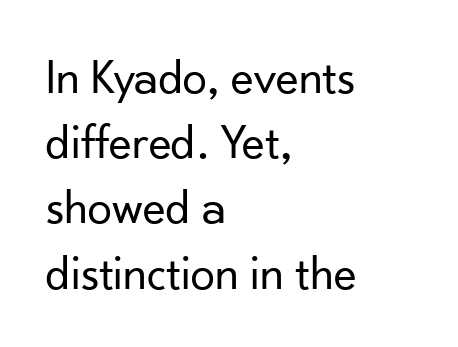
Q: Is the text bold? A: No.
Q: Is the text italic (slanted)? A: No, it is upright.
Q: Is the typeface a serif or a sans-serif typeface? A: Sans-serif.
Q: Is the text underlined? A: No.
Q: How is the paragraph aligned? A: Left-aligned.
Q: Is the spacing between letters normal or unusually wide? A: Normal.
Q: Is the spacing between lines tight, normal or loose? A: Normal.
Q: Width (condensed, normal, or wide)? A: Normal.
Q: Stroke contrast? A: Low.
Q: x-height? A: Small.
Q: Monospaced? A: No.
